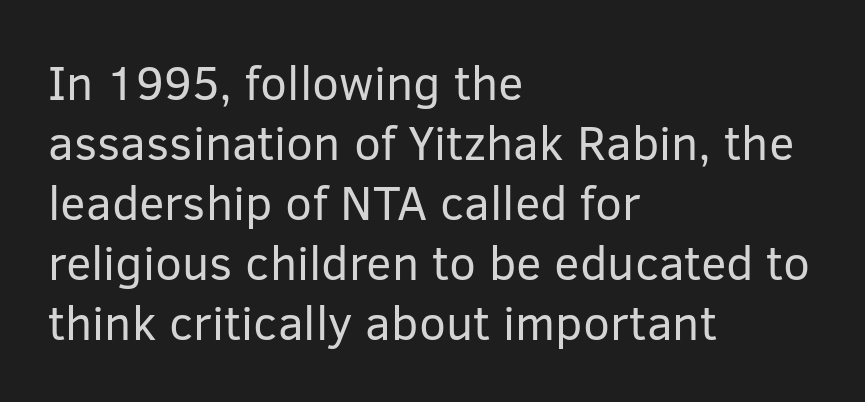
Proportional: the letters do not fall into vertical columns. This sample uses plain, unmodified letter spacing. The block of text has a typical density, with ordinary space between rows. This is sans-serif lettering, the kind often seen on screens and signage. Is there any slant? The stems are plumb. Lines of text with bare space underneath.
